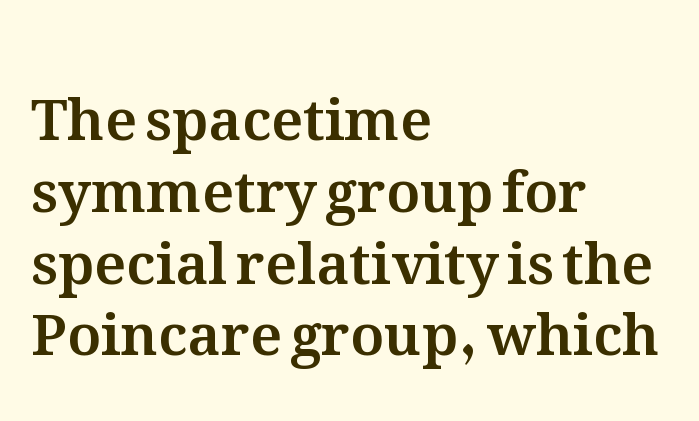
The specimen omits any rule beneath the text block's lines. Rows of type keep a routine distance in the vertical direction. Character widths vary here, with narrow letters taking less room than wide ones. The lettering stays uniformly vertical, giving the passage a roman look.
